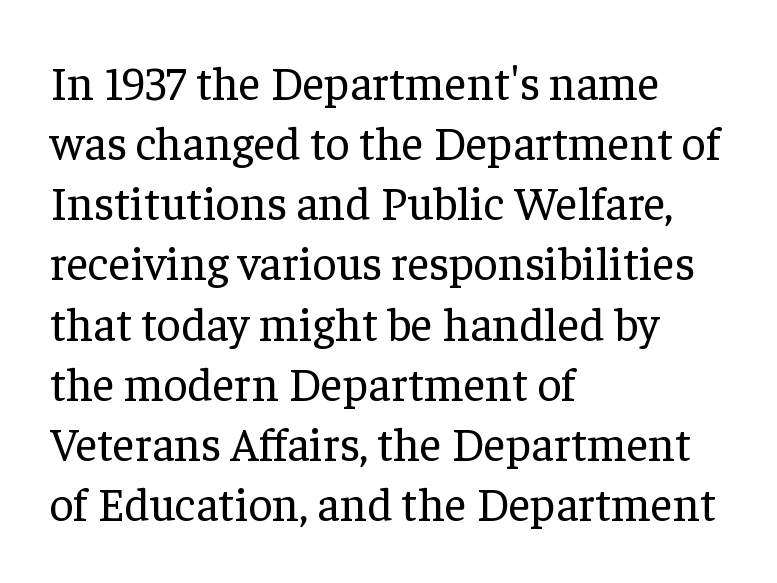
{"serif": "yes", "italic": "no", "bold": "no", "weight": "regular", "width": "normal", "stroke_contrast": "low", "x_height": "medium", "monospaced": "no", "underline": "no", "align": "left", "line_spacing": "normal", "line_spacing_ratio": 1.28, "letter_spacing": "normal", "letter_spacing_em": 0.0, "glyph_px": 47}
